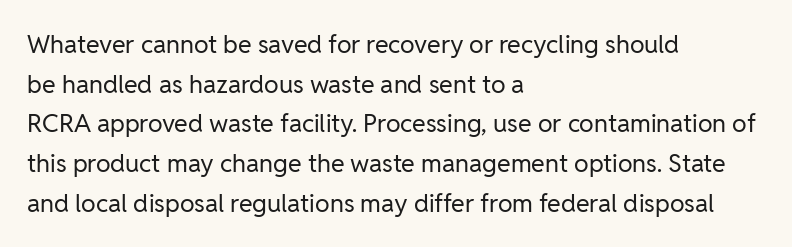
The image shows 25 px text type, upright; set left-aligned, normal line spacing (1.59x), normal letter spacing, not underlined.
